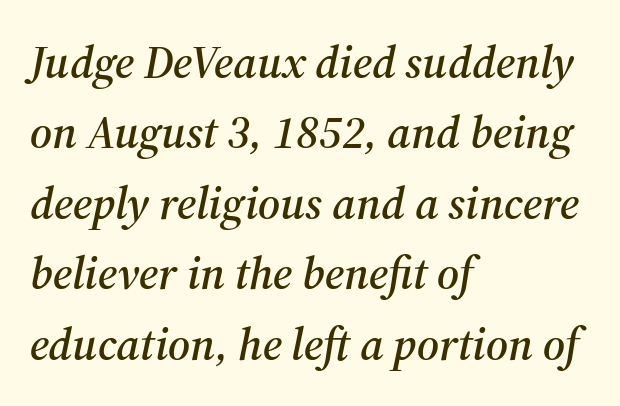
Q: Is the text italic (slanted)? A: Yes, it leans right by about 12 degrees.
Q: Is the typeface a serif or a sans-serif typeface? A: Serif.
Q: Is the text underlined? A: No.
Q: How is the paragraph aligned? A: Left-aligned.
Q: Is the spacing between letters normal or unusually wide? A: Normal.
Q: Is the spacing between lines tight, normal or loose? A: Normal.
Q: Width (condensed, normal, or wide)? A: Normal.
Q: Stroke contrast? A: Medium.
Q: x-height? A: Medium.
Q: Monospaced? A: No.
